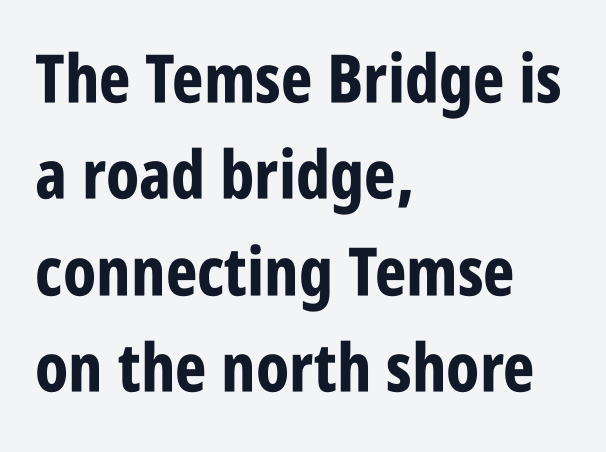
Q: Is the text bold? A: Yes.
Q: Is the text italic (slanted)? A: No, it is upright.
Q: Is the typeface a serif or a sans-serif typeface? A: Sans-serif.
Q: Is the text underlined? A: No.
Q: How is the paragraph aligned? A: Left-aligned.
Q: Is the spacing between letters normal or unusually wide? A: Normal.
Q: Is the spacing between lines tight, normal or loose? A: Normal.
Q: Width (condensed, normal, or wide)? A: Condensed.
Q: Stroke contrast? A: Low.
Q: x-height? A: Large.
Q: Monospaced? A: No.
